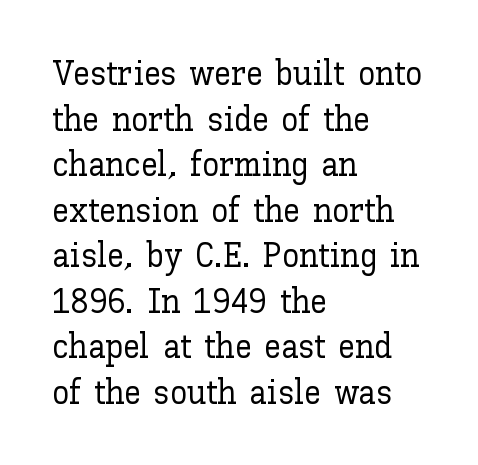
The image shows 34 px text type, upright; set left-aligned, normal line spacing (1.34x), normal letter spacing, not underlined; low stroke contrast and a medium x-height.
